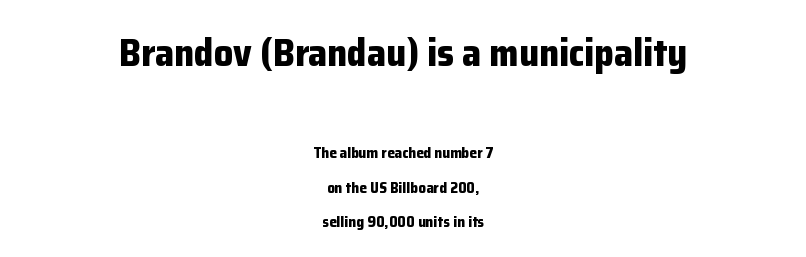
Q: Is the text bold? A: Yes.
Q: Is the text italic (slanted)? A: No, it is upright.
Q: Is the typeface a serif or a sans-serif typeface? A: Sans-serif.
Q: Is the text underlined? A: No.
Q: How is the paragraph aligned? A: Centered.
Q: Is the spacing between letters normal or unusually wide? A: Normal.
Q: Is the spacing between lines tight, normal or loose? A: Loose.
Q: Which block of text is set in a larger size, the first (top) or the second (bottom)? A: The first (top) one.
Q: Width (condensed, normal, or wide)? A: Normal.
Q: Stroke contrast? A: Low.
Q: x-height? A: Medium.
Q: Monospaced? A: No.
